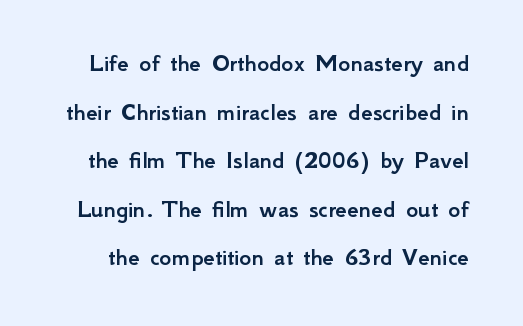
Designer's note — italics off, roman on. Bare-footed words on every line. There is no visible air inserted between adjacent glyphs.
